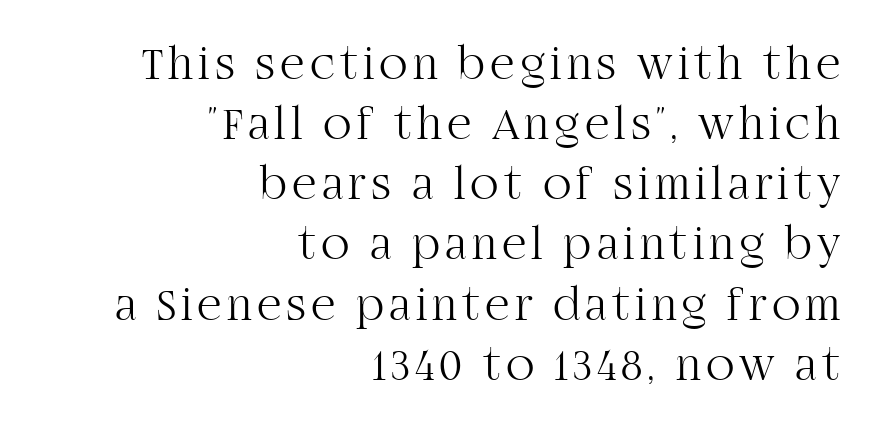
The image shows 47 px light serif type, upright; set right-aligned, normal line spacing (1.28x), not underlined; high stroke contrast and a large x-height.
